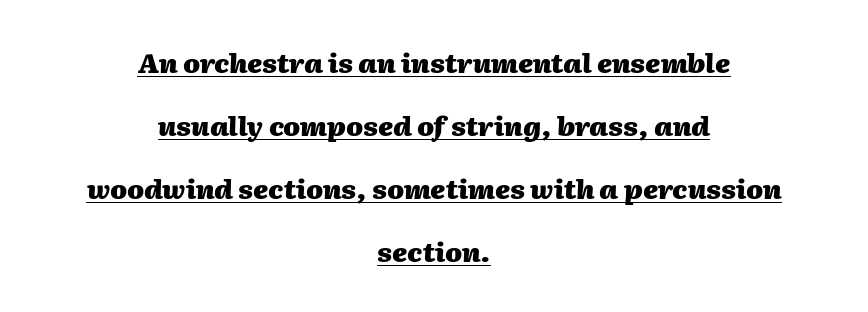
Every word sits above its own underline. In CSS terms this would be text-align: center. Students, observe: this is what heavily led, spacious text looks like. Bold? Absolutely — the strokes are thick and heavy.
